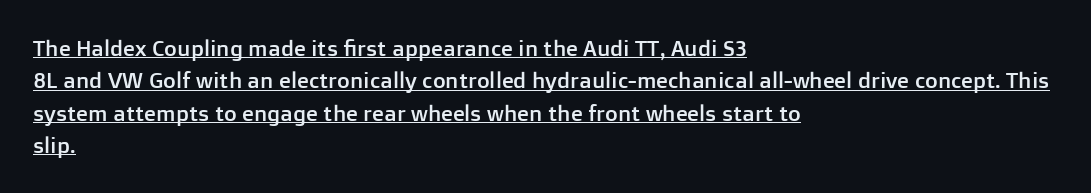
Q: Is the text italic (slanted)? A: No, it is upright.
Q: Is the text underlined? A: Yes.
Q: How is the paragraph aligned? A: Left-aligned.
Q: Is the spacing between letters normal or unusually wide? A: Normal.
Q: Is the spacing between lines tight, normal or loose? A: Normal.
